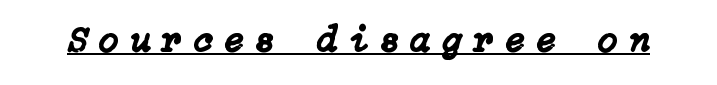
Slant detected: the letters are inclined. Short note: letters widely spaced. The rendering uses the underline text-decoration.
